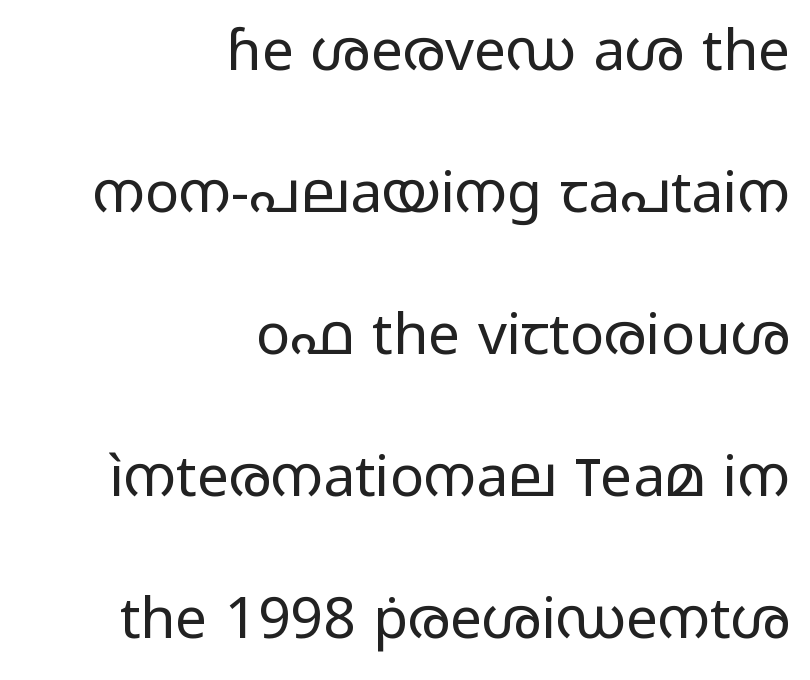
The image shows 57 px regular-weight, wide sans-serif type, upright; set right-aligned, loose line spacing (2.49x), normal letter spacing, not underlined; low stroke contrast and a medium x-height.
